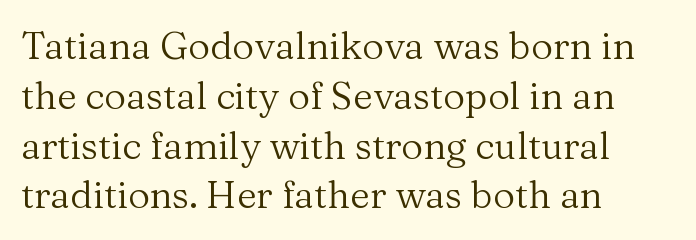
{"serif": "yes", "italic": "no", "bold": "no", "weight": "regular", "width": "normal", "stroke_contrast": "medium", "x_height": "medium", "monospaced": "no", "underline": "no", "align": "left", "line_spacing": "normal", "line_spacing_ratio": 1.31, "letter_spacing": "normal", "letter_spacing_em": 0.0, "glyph_px": 38}
